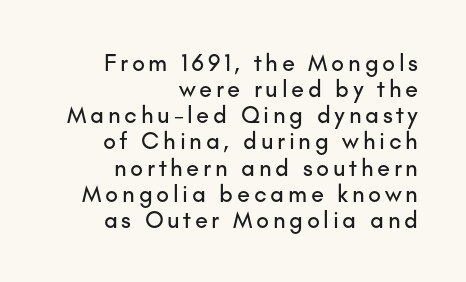
The image shows 24 px text type, upright; set right-aligned, tight line spacing (1.09x), not underlined.
